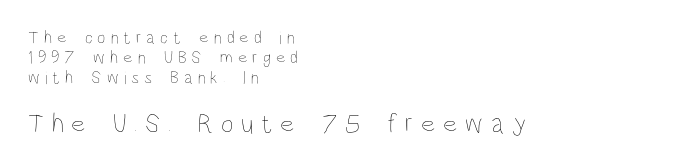
The image shows 27 px text type, upright; set left-aligned, tight line spacing (1.12x), unusually wide letter spacing (+0.28 em), not underlined; the second (bottom) block is 1.5x larger.
